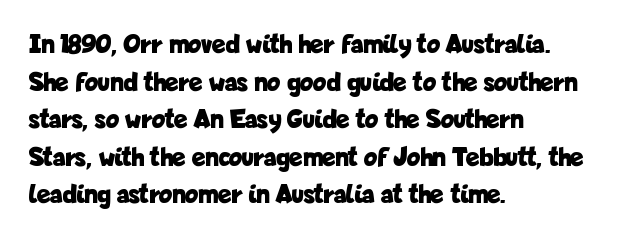
The image shows 28 px bold, condensed sans-serif type, upright; set left-aligned, normal line spacing (1.34x), normal letter spacing, not underlined; low stroke contrast and a medium x-height.
